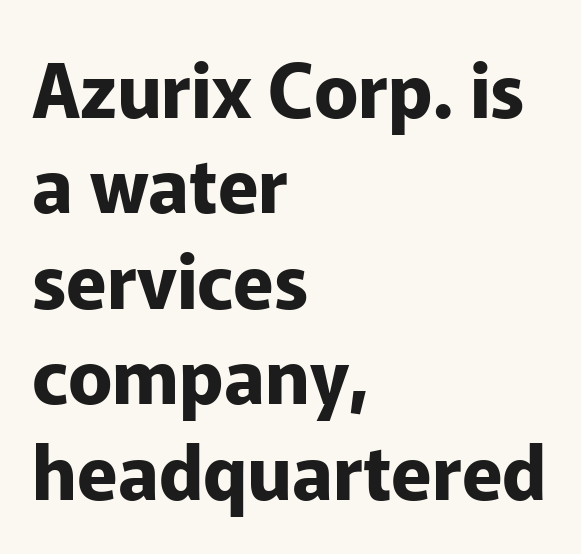
Q: Is the text bold? A: Yes.
Q: Is the text italic (slanted)? A: No, it is upright.
Q: Is the typeface a serif or a sans-serif typeface? A: Sans-serif.
Q: Is the text underlined? A: No.
Q: How is the paragraph aligned? A: Left-aligned.
Q: Is the spacing between letters normal or unusually wide? A: Normal.
Q: Is the spacing between lines tight, normal or loose? A: Normal.
Q: Width (condensed, normal, or wide)? A: Normal.
Q: Stroke contrast? A: Low.
Q: x-height? A: Medium.
Q: Monospaced? A: No.
